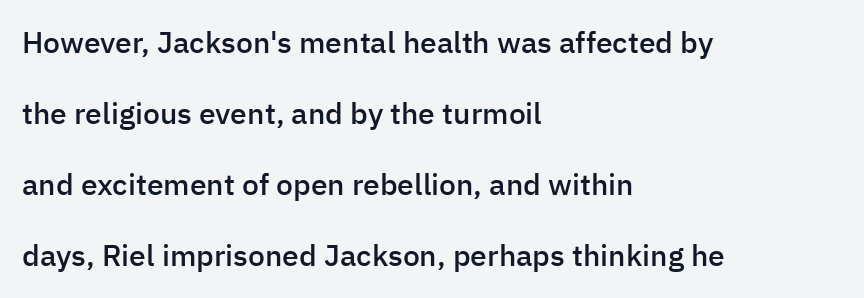
The image shows 30 px semibold sans-serif type, upright; set left-aligned, loose line spacing (2.37x), normal letter spacing, not underlined; low stroke contrast and a medium x-height.
